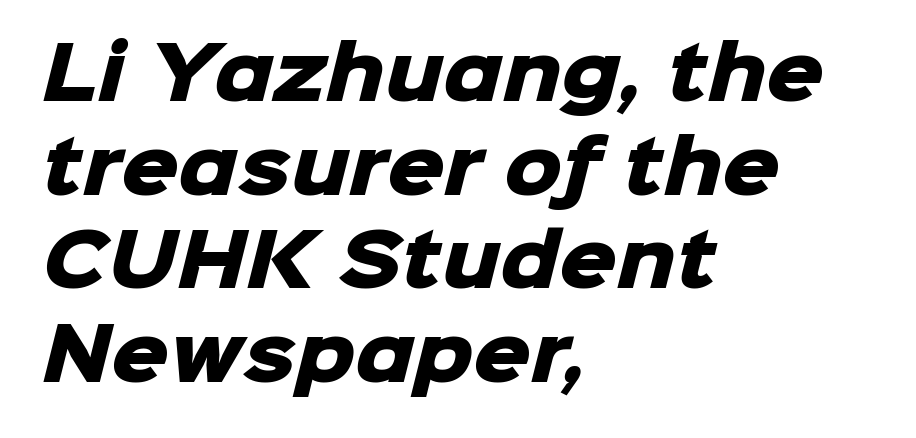
Q: Is the text bold? A: Yes.
Q: Is the typeface a serif or a sans-serif typeface? A: Sans-serif.
Q: Is the text underlined? A: No.
Q: How is the paragraph aligned? A: Left-aligned.
Q: Is the spacing between letters normal or unusually wide? A: Normal.
Q: Is the spacing between lines tight, normal or loose? A: Normal.
Q: Width (condensed, normal, or wide)? A: Normal.
Q: Stroke contrast? A: Low.
Q: x-height? A: Medium.
Q: Monospaced? A: No.
